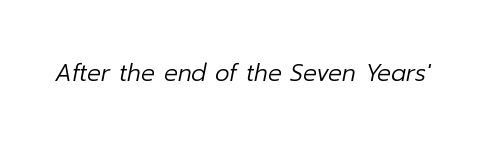
The image shows 23 px text type, italic (leaning right); set normal letter spacing, not underlined.
